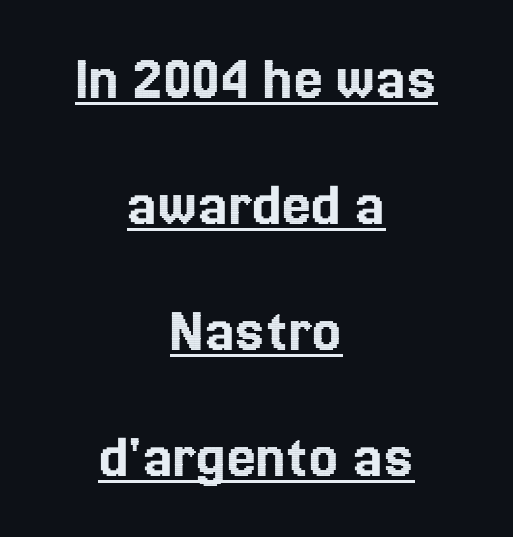
Q: Is the text italic (slanted)? A: No, it is upright.
Q: Is the text underlined? A: Yes.
Q: How is the paragraph aligned? A: Centered.
Q: Is the spacing between letters normal or unusually wide? A: Normal.
Q: Is the spacing between lines tight, normal or loose? A: Loose.
Q: Width (condensed, normal, or wide)? A: Normal.
Q: x-height? A: Medium.
Q: Monospaced? A: No.
